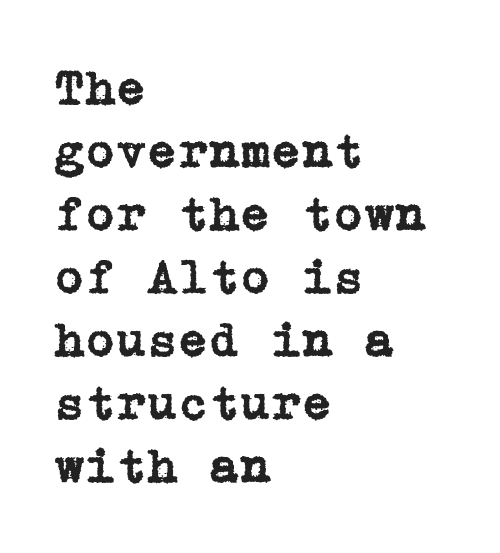
You can tell from the footed stems that serif type was used. The vertical gap from one line to the next is medium. Ascenders rise straight up at ninety degrees. All the whitespace from short lines collects on the right. Words appear dense and cohesive because spacing is normal.
